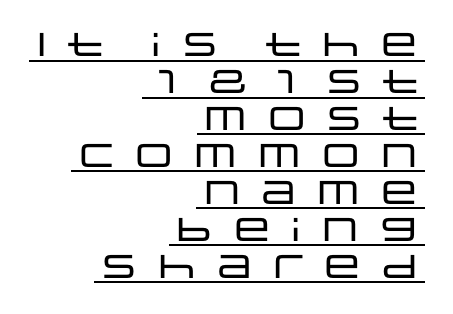
The image shows 33 px wide sans-serif type, upright; set right-aligned, tight line spacing (1.12x), unusually wide letter spacing (+0.24 em), underlined; low stroke contrast and a large x-height.
